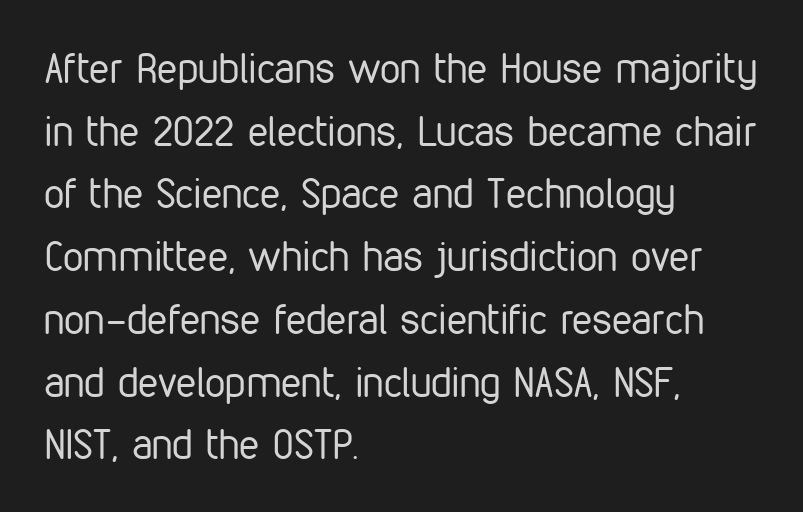
{"serif": "no", "italic": "no", "bold": "no", "weight": "regular", "width": "condensed", "stroke_contrast": "low", "x_height": "medium", "monospaced": "no", "underline": "no", "align": "left", "line_spacing": "normal", "line_spacing_ratio": 1.53, "letter_spacing": "normal", "letter_spacing_em": 0.0, "glyph_px": 41}
